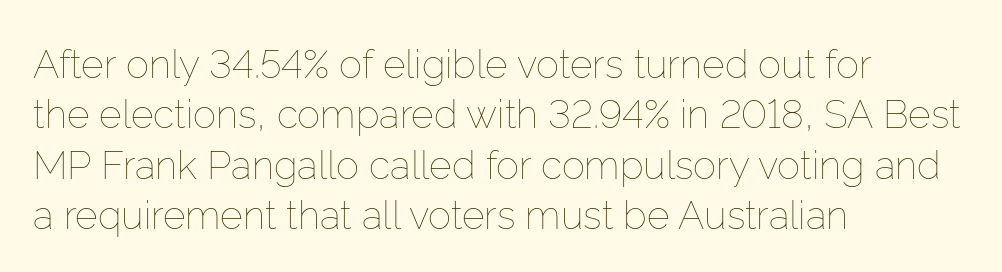
Q: Is the text bold? A: No.
Q: Is the text italic (slanted)? A: No, it is upright.
Q: Is the text underlined? A: No.
Q: How is the paragraph aligned? A: Left-aligned.
Q: Is the spacing between letters normal or unusually wide? A: Normal.
Q: Is the spacing between lines tight, normal or loose? A: Normal.
Q: Width (condensed, normal, or wide)? A: Normal.
Q: Stroke contrast? A: Low.
Q: x-height? A: Medium.
Q: Monospaced? A: No.
